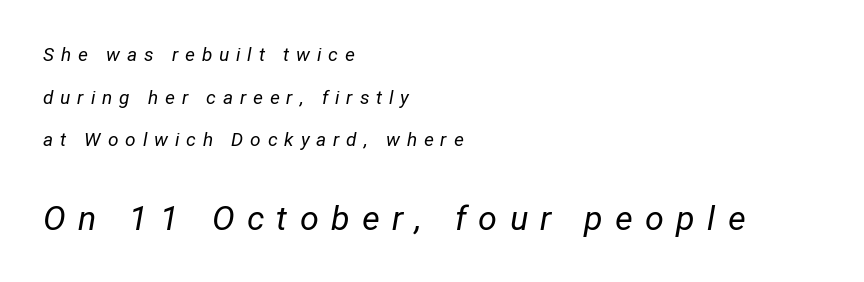
The image shows 34 px regular-weight type, italic (leaning right); set left-aligned, loose line spacing (2.24x), unusually wide letter spacing (+0.36 em), not underlined; the second (bottom) block is 1.79x larger; low stroke contrast and a medium x-height.
